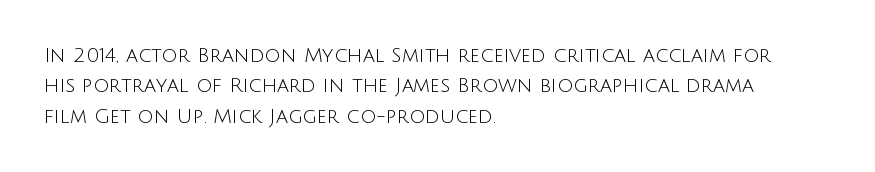
Q: Is the text bold? A: No.
Q: Is the text italic (slanted)? A: No, it is upright.
Q: Is the text underlined? A: No.
Q: How is the paragraph aligned? A: Left-aligned.
Q: Is the spacing between letters normal or unusually wide? A: Normal.
Q: Is the spacing between lines tight, normal or loose? A: Normal.
